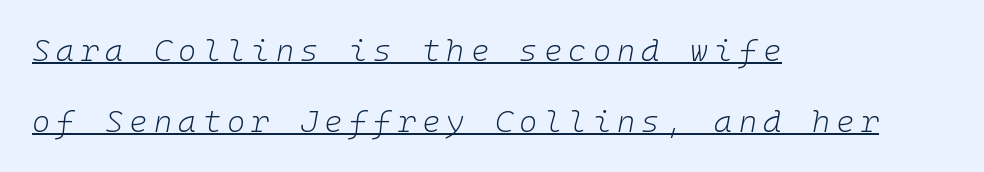
The image shows 31 px light type, italic (leaning right), monospaced; set left-aligned, loose line spacing (2.29x), unusually wide letter spacing (+0.2 em), underlined; low stroke contrast and a medium x-height.
